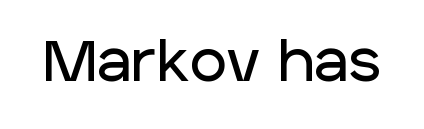
{"serif": "no", "italic": "no", "width": "normal", "stroke_contrast": "low", "x_height": "large", "monospaced": "no", "underline": "no", "letter_spacing": "normal", "letter_spacing_em": 0.0, "glyph_px": 56}
